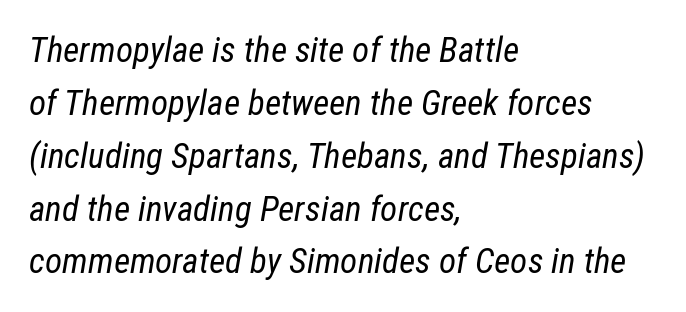
{"italic": "yes", "lean": "right", "slant_degrees": 12, "bold": "no", "weight": "regular", "width": "condensed", "stroke_contrast": "low", "x_height": "medium", "monospaced": "no", "underline": "no", "align": "left", "line_spacing": "normal", "line_spacing_ratio": 1.51, "letter_spacing": "normal", "letter_spacing_em": 0.0, "glyph_px": 35}
